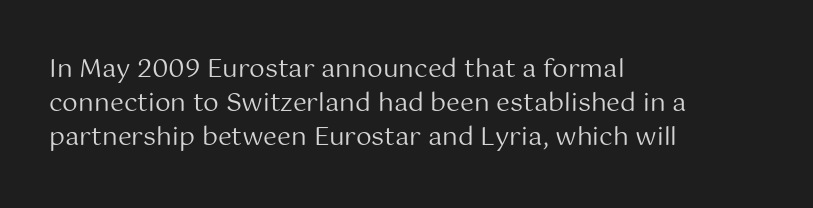
The image shows 25 px text type, upright; set left-aligned, normal line spacing (1.36x), normal letter spacing, not underlined.
